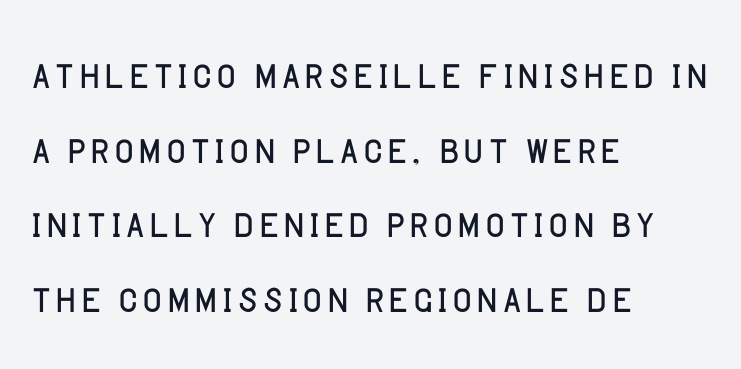
The image shows 53 px light sans-serif type, upright; set left-aligned, normal line spacing (1.41x), normal letter spacing, not underlined; low stroke contrast and a large x-height.
